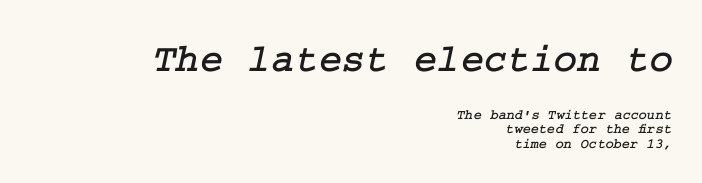
Q: Is the typeface a serif or a sans-serif typeface? A: Serif.
Q: Is the text underlined? A: No.
Q: How is the paragraph aligned? A: Right-aligned.
Q: Is the spacing between letters normal or unusually wide? A: Normal.
Q: Is the spacing between lines tight, normal or loose? A: Tight.
Q: Which block of text is set in a larger size, the first (top) or the second (bottom)? A: The first (top) one.
Q: Width (condensed, normal, or wide)? A: Normal.
Q: Stroke contrast? A: Low.
Q: x-height? A: Medium.
